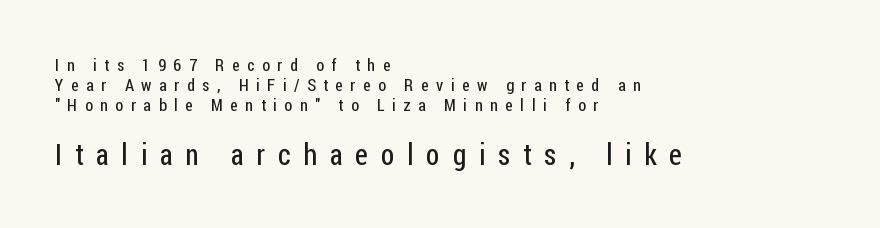
{"serif": "no", "italic": "no", "bold": "no", "weight": "regular", "width": "condensed", "stroke_contrast": "low", "x_height": "medium", "monospaced": "no", "underline": "no", "align": "left", "line_spacing_ratio": 1.17, "letter_spacing": "wide", "letter_spacing_em": 0.44, "larger_block": "second", "size_ratio": 1.71, "glyph_px": 29}
